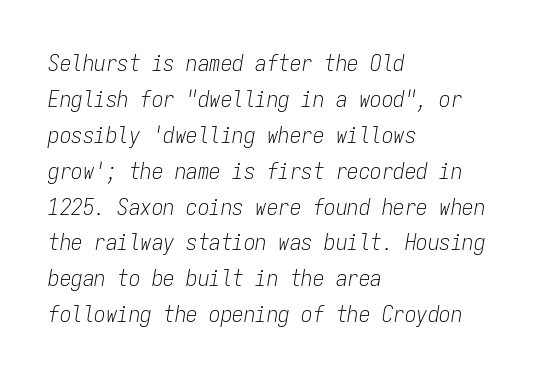
The image shows 23 px text type, italic (leaning right); set left-aligned, normal line spacing (1.56x), normal letter spacing, not underlined.
